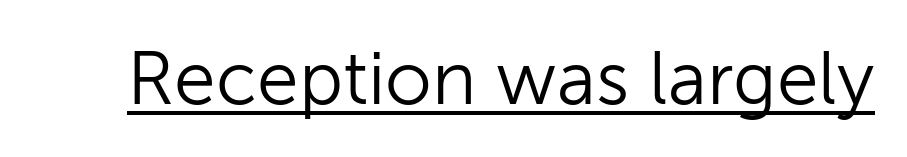
{"serif": "no", "italic": "no", "bold": "no", "weight": "light", "width": "normal", "stroke_contrast": "low", "x_height": "medium", "monospaced": "no", "underline": "yes", "letter_spacing": "normal", "letter_spacing_em": 0.0, "glyph_px": 75}
